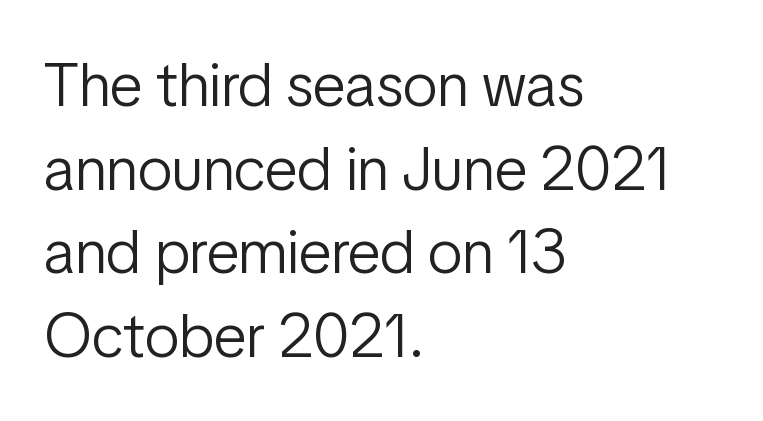
Q: Is the text bold? A: No.
Q: Is the text italic (slanted)? A: No, it is upright.
Q: Is the typeface a serif or a sans-serif typeface? A: Sans-serif.
Q: Is the text underlined? A: No.
Q: How is the paragraph aligned? A: Left-aligned.
Q: Is the spacing between letters normal or unusually wide? A: Normal.
Q: Is the spacing between lines tight, normal or loose? A: Normal.
Q: Width (condensed, normal, or wide)? A: Condensed.
Q: Stroke contrast? A: Low.
Q: x-height? A: Medium.
Q: Monospaced? A: No.
